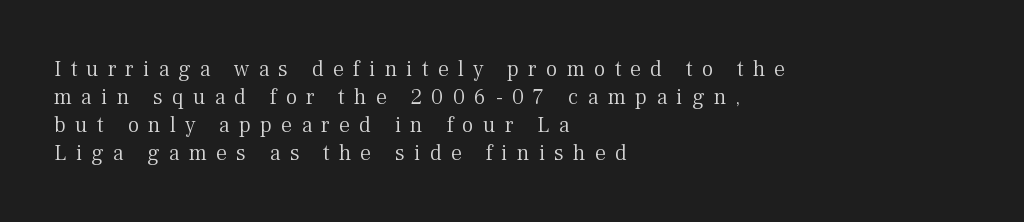
{"italic": "no", "bold": "no", "underline": "no", "align": "left", "line_spacing": "normal", "line_spacing_ratio": 1.27, "letter_spacing": "wide", "letter_spacing_em": 0.42, "glyph_px": 22}
